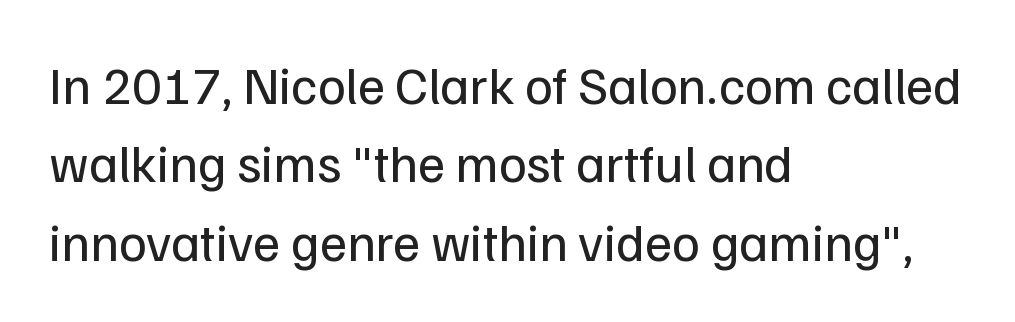
The baseline area is clear. No italicization has been applied; the sample stays upright. This is sans-serif lettering, the kind often seen on screens and signage. The lines sit at an ordinary, default distance from one another. Observe the ordinary spacing: letters are neighbours, not strangers.
